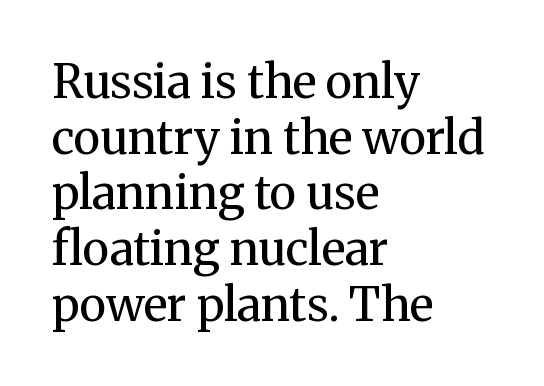
{"serif": "yes", "italic": "no", "bold": "no", "weight": "regular", "width": "normal", "stroke_contrast": "medium", "x_height": "medium", "monospaced": "no", "underline": "no", "align": "left", "line_spacing_ratio": 1.21, "letter_spacing": "normal", "letter_spacing_em": 0.0, "glyph_px": 46}
